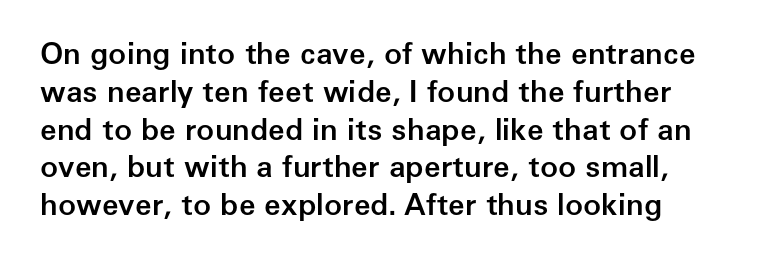
The font's upright variant was chosen for this text. In terms of letterspacing, this is plain default setting. Moderately thickened strokes mark this as semibold type. This sample has the flowing, uneven cadence of proportional lettering. Has an underline been added? It has not.
